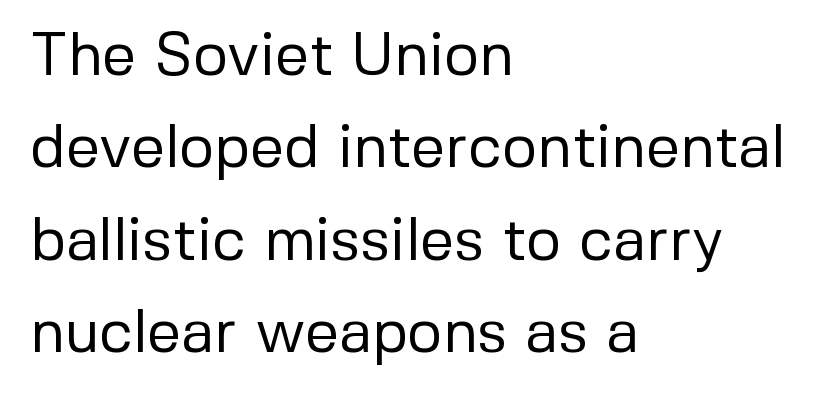
Q: Is the text bold? A: No.
Q: Is the text italic (slanted)? A: No, it is upright.
Q: Is the typeface a serif or a sans-serif typeface? A: Sans-serif.
Q: Is the text underlined? A: No.
Q: How is the paragraph aligned? A: Left-aligned.
Q: Is the spacing between letters normal or unusually wide? A: Normal.
Q: Is the spacing between lines tight, normal or loose? A: Normal.
Q: Width (condensed, normal, or wide)? A: Normal.
Q: Stroke contrast? A: Low.
Q: x-height? A: Medium.
Q: Monospaced? A: No.
